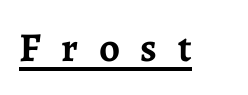
You could not count columns in this text — the font is proportionally spaced. The letters are spread apart with noticeably loose tracking. Is there an underline? Yes — a line sits under the letters. The lettering stays uniformly vertical, giving the passage a roman look. What kind of face is this? One with serifs. Students, this is bold: see how much ink each stroke carries.
